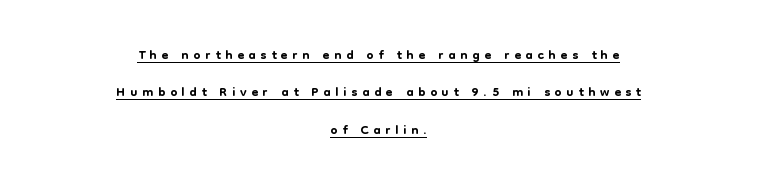
The image shows 20 px text type, upright; set centered, line spacing 1.87x, unusually wide letter spacing (+0.23 em), underlined.
